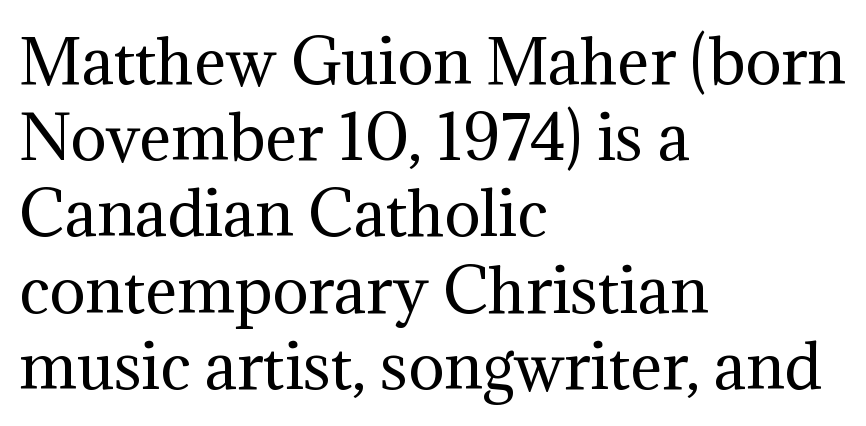
Q: Is the text bold? A: No.
Q: Is the text italic (slanted)? A: No, it is upright.
Q: Is the typeface a serif or a sans-serif typeface? A: Serif.
Q: Is the text underlined? A: No.
Q: How is the paragraph aligned? A: Left-aligned.
Q: Is the spacing between letters normal or unusually wide? A: Normal.
Q: Is the spacing between lines tight, normal or loose? A: Normal.
Q: Width (condensed, normal, or wide)? A: Normal.
Q: Stroke contrast? A: Medium.
Q: x-height? A: Medium.
Q: Monospaced? A: No.
